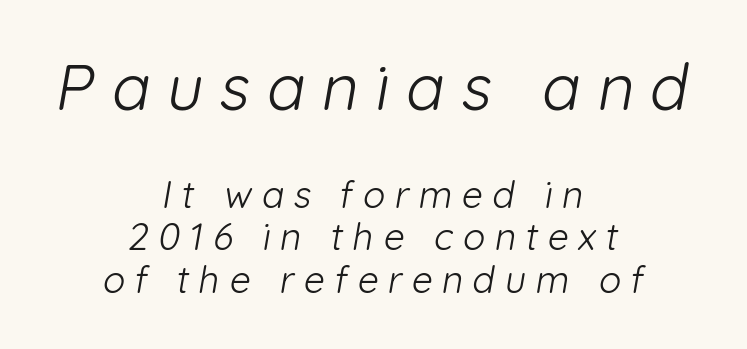
The image shows 64 px light sans-serif type; set centered, tight line spacing (1.15x), unusually wide letter spacing (+0.26 em), not underlined; the first (top) block is 1.73x larger; low stroke contrast and a medium x-height.
